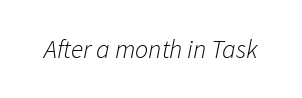
{"italic": "yes", "lean": "right", "slant_degrees": 11, "bold": "no", "underline": "no", "letter_spacing": "normal", "letter_spacing_em": 0.0, "glyph_px": 26}
